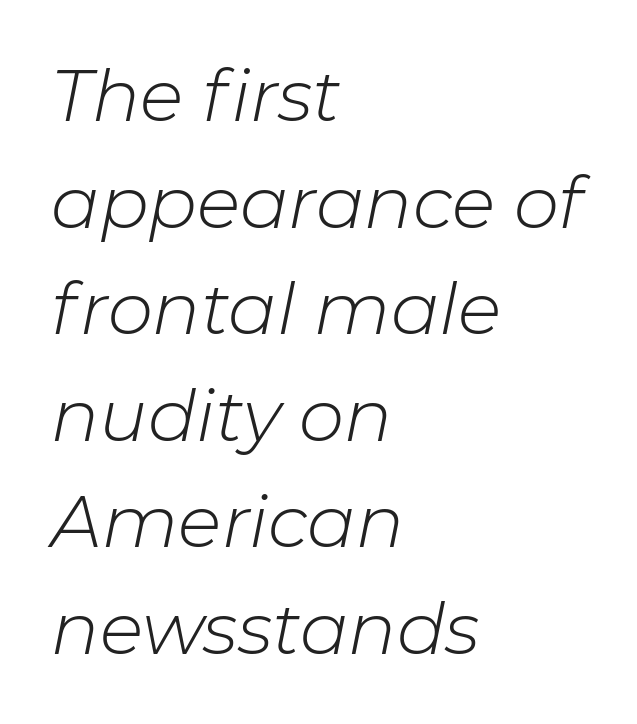
Emphasis-style slanted type is in use. No letter is thick-stroked: the sample isn't bold. The area under the type is left untouched. The line texture is even and compact thanks to regular tracking.
